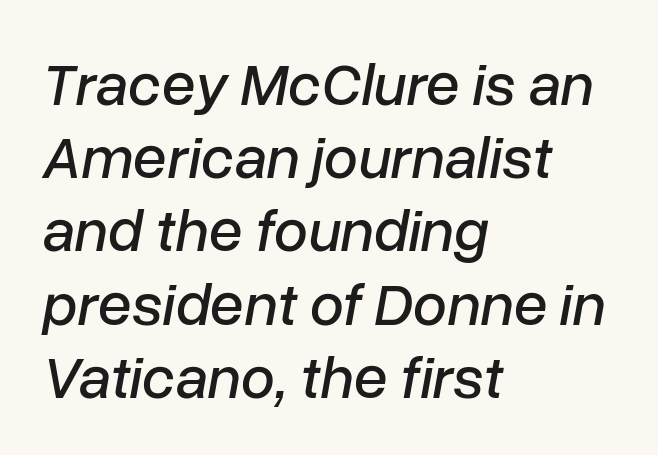
The face used here has a pronounced slope to its letters. You could call the tracking neutral — neither tight nor loose. Is this a fixed-width face? No — the glyphs have proportional, varying widths. A bare baseline throughout the passage. A classic flush-left, rag-right setting is used for this passage.
